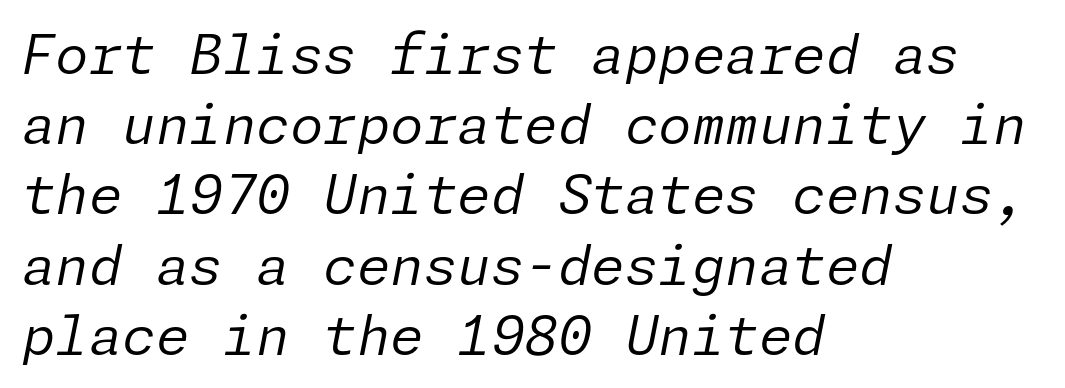
The image shows 54 px regular-weight type, italic (leaning right); set left-aligned, normal line spacing (1.3x), normal letter spacing, not underlined; low stroke contrast and a medium x-height.
